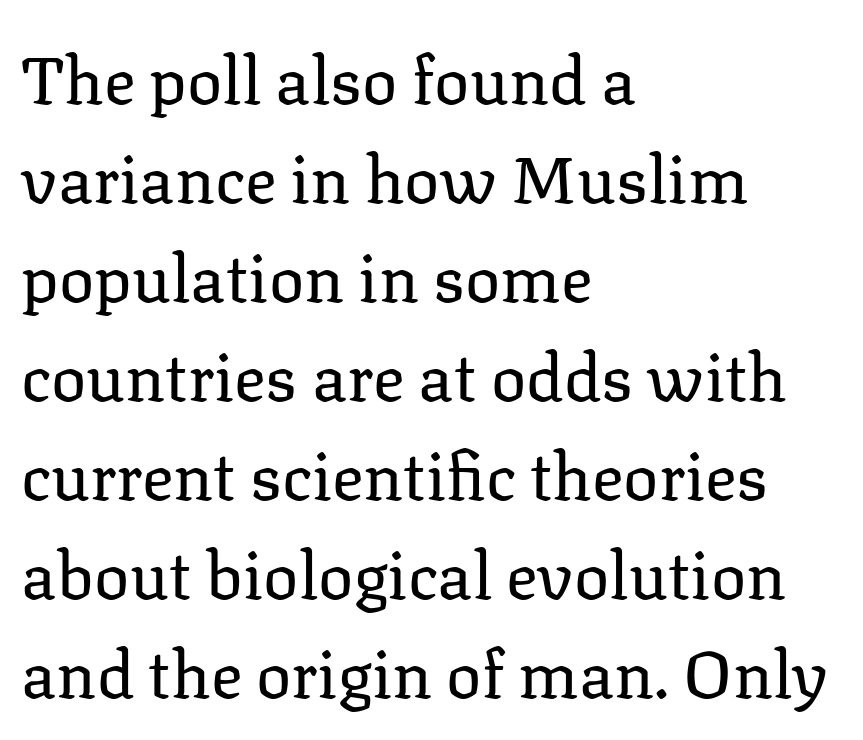
{"serif": "yes", "italic": "no", "bold": "no", "weight": "regular", "width": "normal", "stroke_contrast": "low", "x_height": "medium", "monospaced": "no", "underline": "no", "align": "left", "line_spacing": "normal", "line_spacing_ratio": 1.5, "letter_spacing": "normal", "letter_spacing_em": 0.0, "glyph_px": 66}
